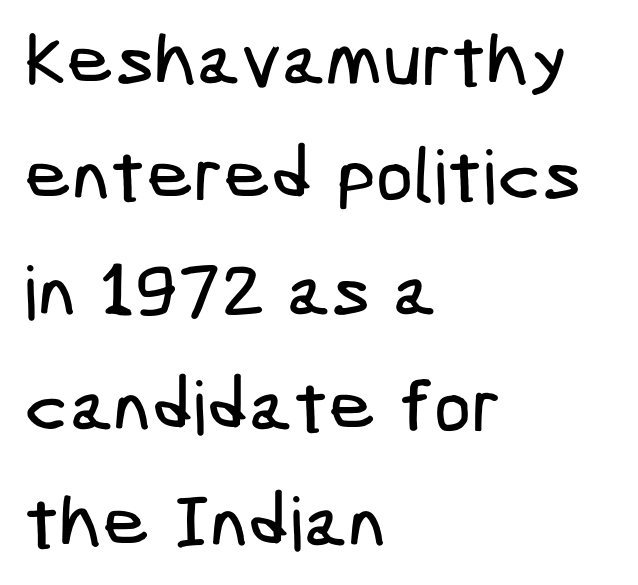
{"serif": "no", "width": "condensed", "stroke_contrast": "low", "x_height": "medium", "underline": "no", "align": "left", "line_spacing": "normal", "line_spacing_ratio": 1.56, "letter_spacing": "normal", "letter_spacing_em": 0.0, "glyph_px": 74}
